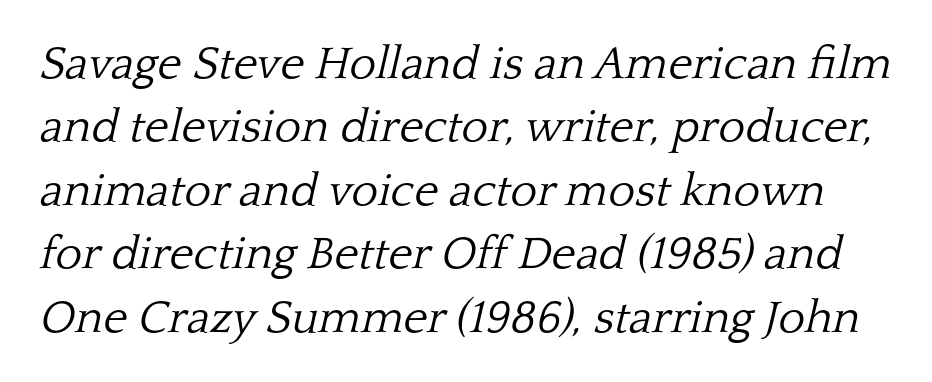
The image shows 46 px light serif type, italic (leaning right); set normal line spacing (1.38x), normal letter spacing, not underlined; low stroke contrast and a medium x-height.
